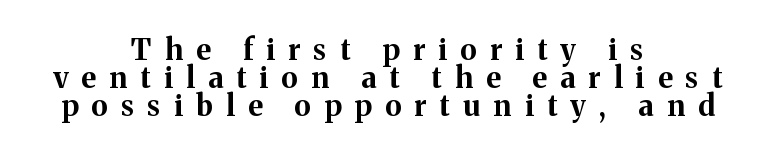
Q: Is the text bold? A: Yes.
Q: Is the text italic (slanted)? A: No, it is upright.
Q: Is the typeface a serif or a sans-serif typeface? A: Serif.
Q: Is the text underlined? A: No.
Q: How is the paragraph aligned? A: Centered.
Q: Is the spacing between letters normal or unusually wide? A: Unusually wide.
Q: Is the spacing between lines tight, normal or loose? A: Tight.
Q: Width (condensed, normal, or wide)? A: Normal.
Q: Stroke contrast? A: Medium.
Q: x-height? A: Medium.
Q: Monospaced? A: No.
